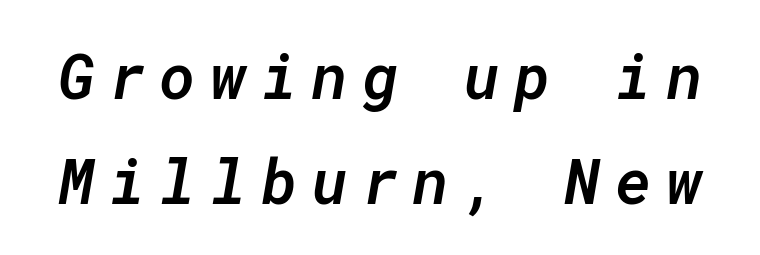
{"italic": "yes", "lean": "right", "slant_degrees": 10, "bold": "semi", "weight": "semibold", "width": "normal", "stroke_contrast": "low", "x_height": "medium", "monospaced": "yes", "underline": "no", "line_spacing": "normal", "line_spacing_ratio": 1.69, "letter_spacing": "wide", "letter_spacing_em": 0.23, "glyph_px": 62}
